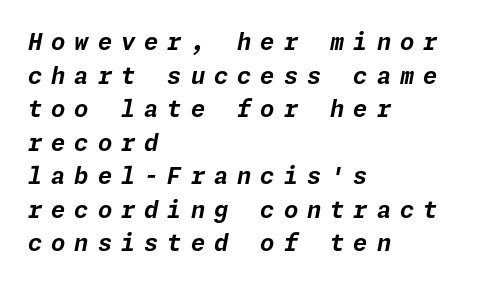
The horizontal fit of the characters is loose and conspicuously gappy. In terms of posture, this sample is oblique. Does the leading feel generous? No, just average. If you drew a ruler down the left edge, every line would touch it.
